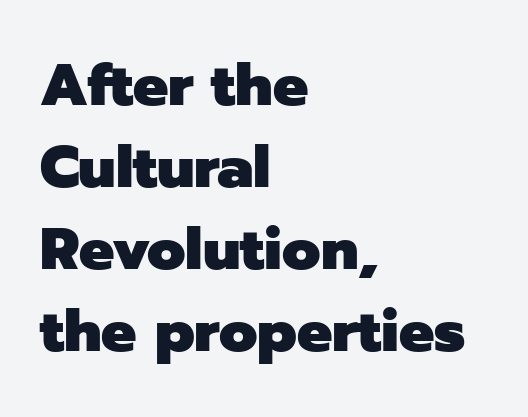
{"serif": "no", "italic": "no", "bold": "yes", "weight": "heavy", "width": "normal", "stroke_contrast": "low", "x_height": "medium", "monospaced": "no", "underline": "no", "align": "left", "line_spacing": "normal", "line_spacing_ratio": 1.39, "letter_spacing": "normal", "letter_spacing_em": 0.0, "glyph_px": 59}
